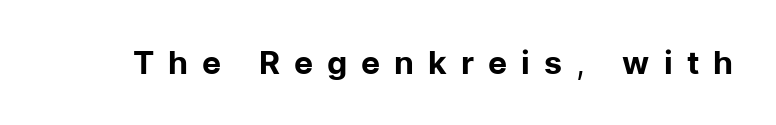
Q: Is the text bold? A: No.
Q: Is the text italic (slanted)? A: No, it is upright.
Q: Is the typeface a serif or a sans-serif typeface? A: Sans-serif.
Q: Is the text underlined? A: No.
Q: Is the spacing between letters normal or unusually wide? A: Unusually wide.
Q: Width (condensed, normal, or wide)? A: Normal.
Q: Stroke contrast? A: Low.
Q: x-height? A: Medium.
Q: Monospaced? A: No.
